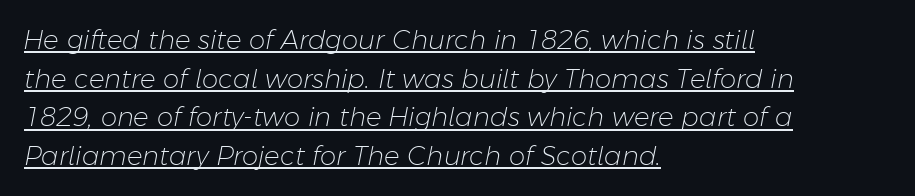
The image shows 26 px text type, italic (leaning right); set left-aligned, normal line spacing (1.49x), normal letter spacing, underlined.
